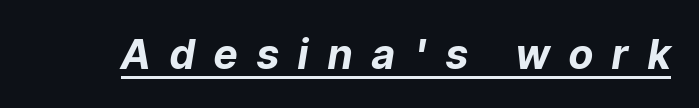
The image shows 41 px bold type, italic (leaning right); set unusually wide letter spacing (+0.48 em), underlined; low stroke contrast and a medium x-height.
